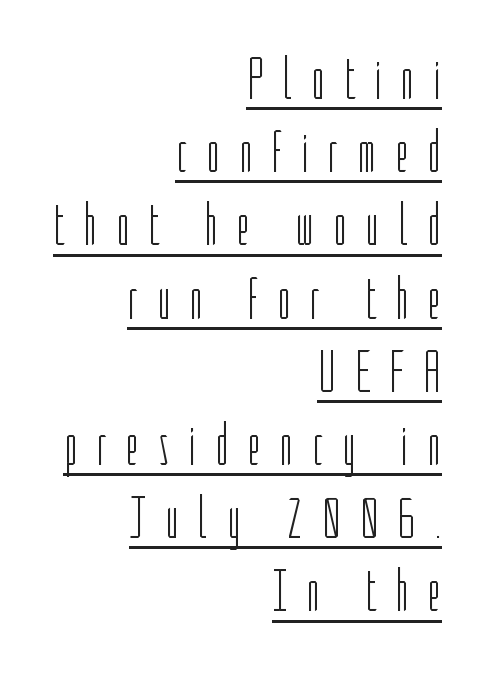
{"serif": "no", "italic": "no", "bold": "no", "weight": "light", "width": "condensed", "stroke_contrast": "low", "x_height": "medium", "monospaced": "no", "underline": "yes", "align": "right", "line_spacing_ratio": 1.22, "letter_spacing": "wide", "letter_spacing_em": 0.31, "glyph_px": 60}
